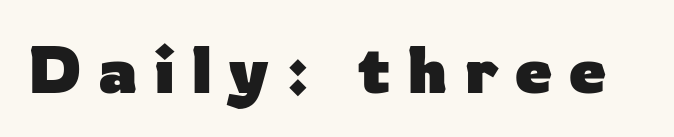
Posture: vertical. The typesetting leans heavy: a genuine bold. Descenders hang freely into open space. The passage shown has open, widely tracked lettering throughout. Is this a sans? Yes — the strokes have no serifs. These lines are rendered in a variable-pitch font.
